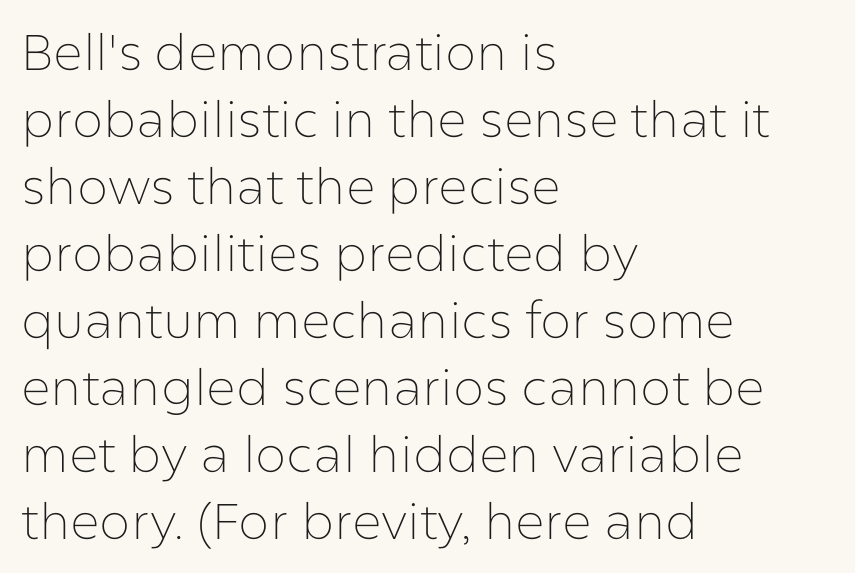
Q: Is the text bold? A: No.
Q: Is the text italic (slanted)? A: No, it is upright.
Q: Is the typeface a serif or a sans-serif typeface? A: Sans-serif.
Q: Is the text underlined? A: No.
Q: How is the paragraph aligned? A: Left-aligned.
Q: Is the spacing between letters normal or unusually wide? A: Normal.
Q: Is the spacing between lines tight, normal or loose? A: Normal.
Q: Width (condensed, normal, or wide)? A: Normal.
Q: Stroke contrast? A: Low.
Q: x-height? A: Medium.
Q: Monospaced? A: No.
